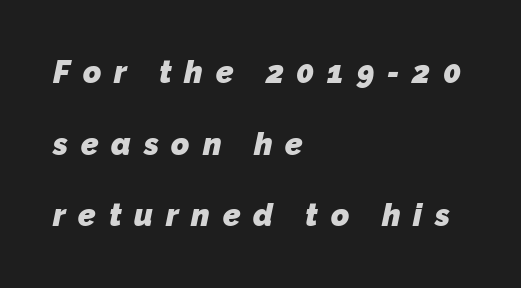
Quick note: interline space is abundant. Typographic density is high because the face is bold. Proportional: the letters do not fall into vertical columns. What stands out about the letter spacing? Its width — letters are far apart. Which margin do the lines hug? The left one — the right edge is uneven. In terms of letterform style, serifs are entirely absent.
